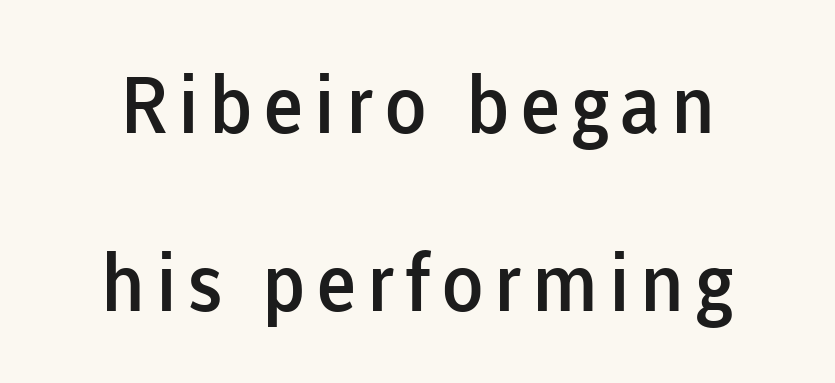
{"serif": "no", "italic": "no", "bold": "semi", "weight": "semibold", "width": "normal", "stroke_contrast": "low", "x_height": "medium", "monospaced": "no", "underline": "no", "line_spacing": "loose", "line_spacing_ratio": 2.25, "glyph_px": 79}
